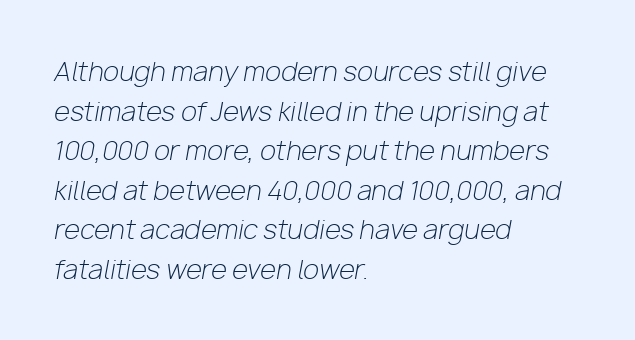
{"italic": "yes", "lean": "right", "slant_degrees": 10, "bold": "no", "underline": "no", "align": "left", "line_spacing": "normal", "line_spacing_ratio": 1.52, "letter_spacing": "normal", "letter_spacing_em": 0.0, "glyph_px": 26}
